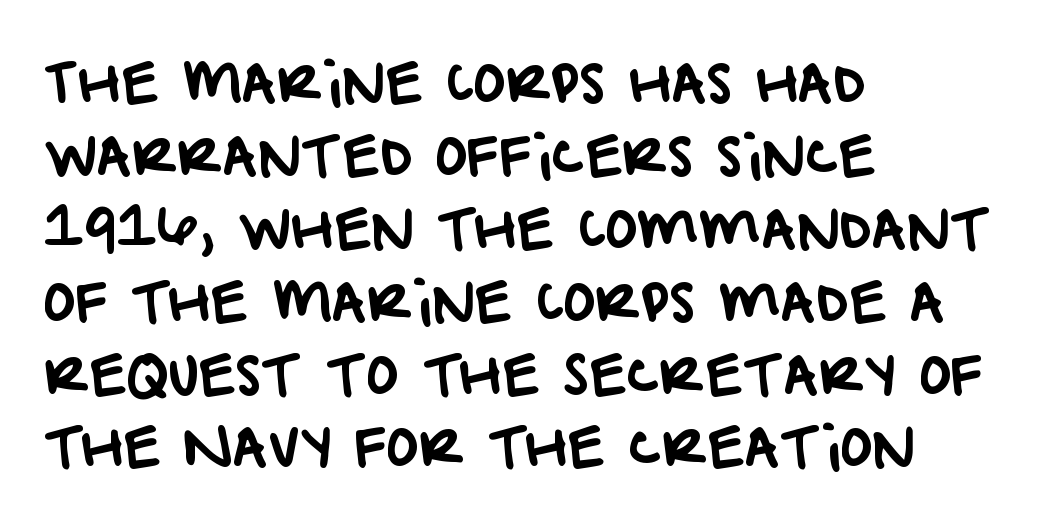
Q: Is the typeface a serif or a sans-serif typeface? A: Sans-serif.
Q: Is the text underlined? A: No.
Q: How is the paragraph aligned? A: Left-aligned.
Q: Is the spacing between letters normal or unusually wide? A: Normal.
Q: Is the spacing between lines tight, normal or loose? A: Normal.
Q: Width (condensed, normal, or wide)? A: Normal.
Q: Stroke contrast? A: Low.
Q: x-height? A: Large.
Q: Monospaced? A: No.
